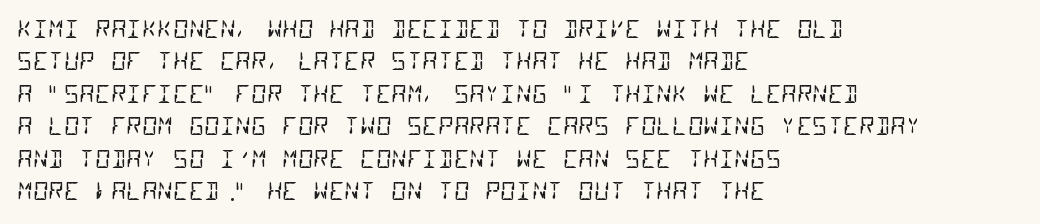
{"bold": "no", "underline": "no", "align": "left", "line_spacing": "normal", "line_spacing_ratio": 1.35, "letter_spacing": "normal", "letter_spacing_em": 0.0, "glyph_px": 24}
